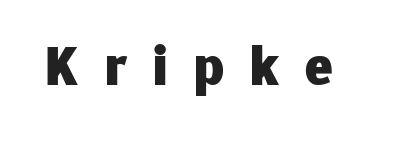
Italic? Not at all — the glyphs are vertical. Check the space under the baseline: it is left empty. The letters carry no serifs — their stems end cleanly without finishing strokes. Here the designer chose a conventional face with non-uniform glyph widths. The tracking reads as deliberately expanded to a designer's eye. Weight: bold.
